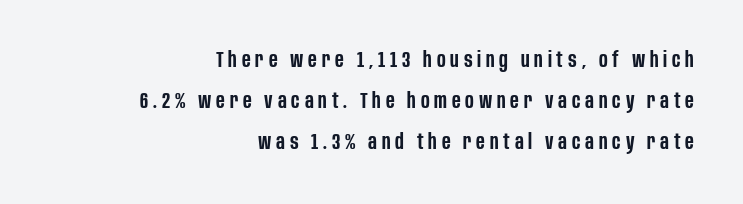
Notice how the stems are strictly vertical — no italics here. Its strokes are somewhat broadened, the hallmark of semibold type. Bare-footed words on every line. The paragraph has a hard right edge and a soft left edge.
